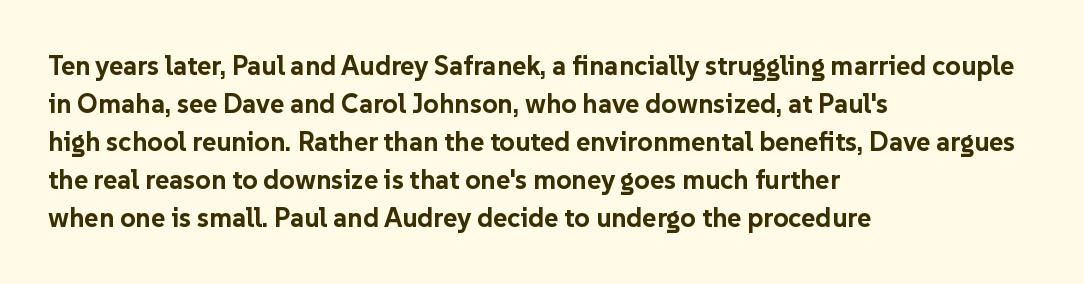
Nothing unusual about the tracking: characters are spaced as the font intends. Glance below the letters and you will spot only blank space. Designer's note — italics off, roman on. Alignment: flush left.
